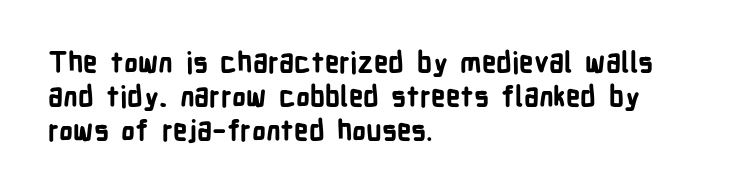
Q: Is the text bold? A: Yes.
Q: Is the text italic (slanted)? A: No, it is upright.
Q: Is the typeface a serif or a sans-serif typeface? A: Sans-serif.
Q: Is the text underlined? A: No.
Q: How is the paragraph aligned? A: Left-aligned.
Q: Is the spacing between letters normal or unusually wide? A: Normal.
Q: Width (condensed, normal, or wide)? A: Condensed.
Q: Stroke contrast? A: Low.
Q: x-height? A: Medium.
Q: Monospaced? A: No.
